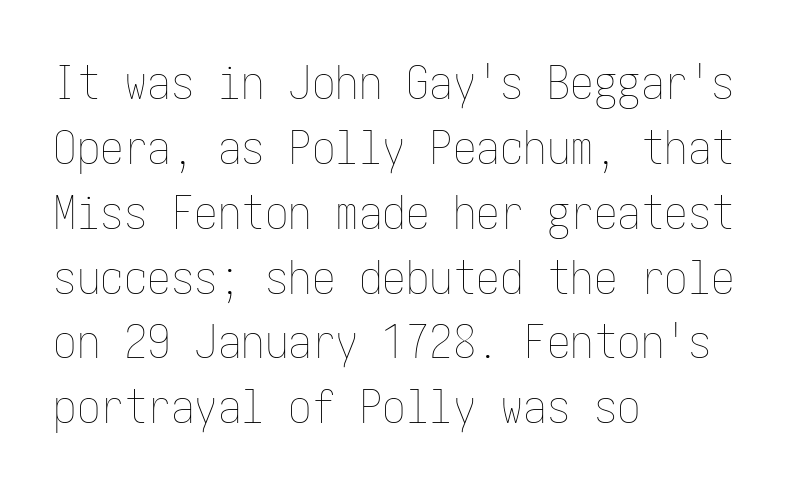
Q: Is the text bold? A: No.
Q: Is the text italic (slanted)? A: No, it is upright.
Q: Is the text underlined? A: No.
Q: How is the paragraph aligned? A: Left-aligned.
Q: Is the spacing between letters normal or unusually wide? A: Normal.
Q: Is the spacing between lines tight, normal or loose? A: Normal.
Q: Width (condensed, normal, or wide)? A: Condensed.
Q: Stroke contrast? A: Low.
Q: x-height? A: Medium.
